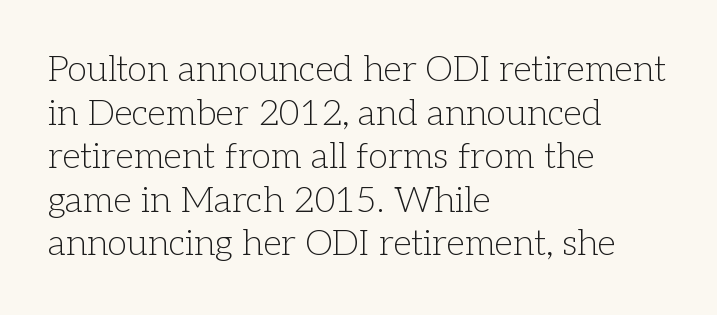
Words appear dense and cohesive because spacing is normal. Style check: upright. The passage is arranged the way most books set body copy — flush left. Is this a fixed-width face? No — the glyphs have proportional, varying widths. No chunkiness to these letters — they're not bold. The area under the type is left untouched.
